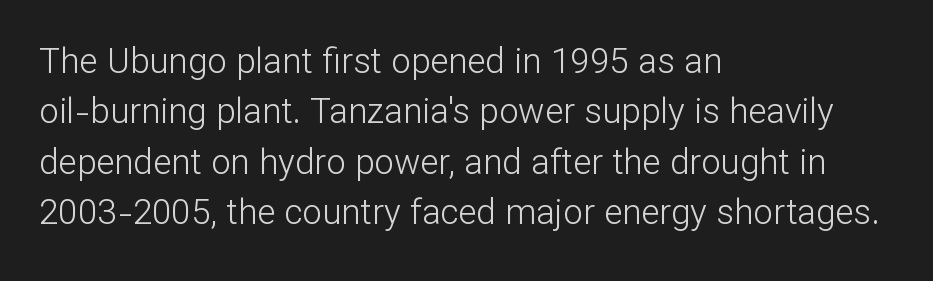
Nothing unusual about the tracking: characters are spaced as the font intends. Style check: upright. Typographically, this falls in the sans-serif category. The letters advance in unequal steps, a hallmark of proportional type.
